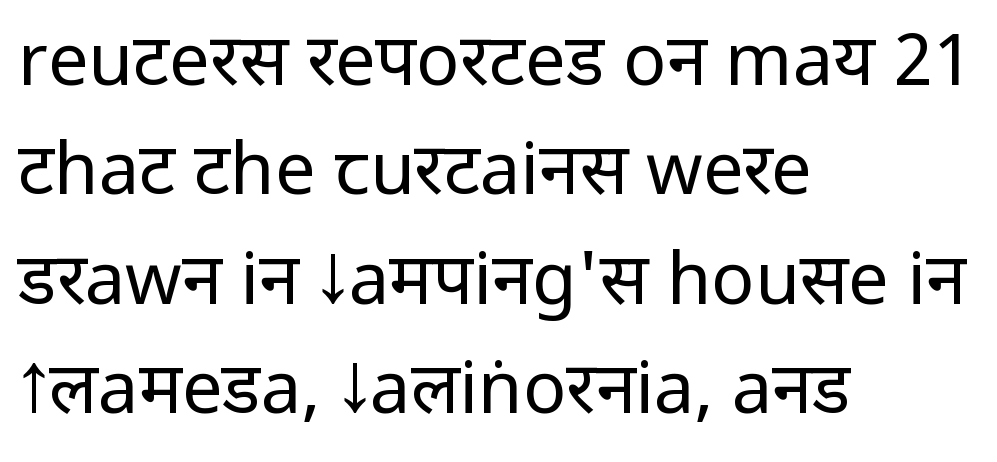
The image shows 72 px regular-weight, condensed sans-serif type, upright; set left-aligned, normal line spacing (1.52x), normal letter spacing, not underlined; low stroke contrast and a large x-height.
